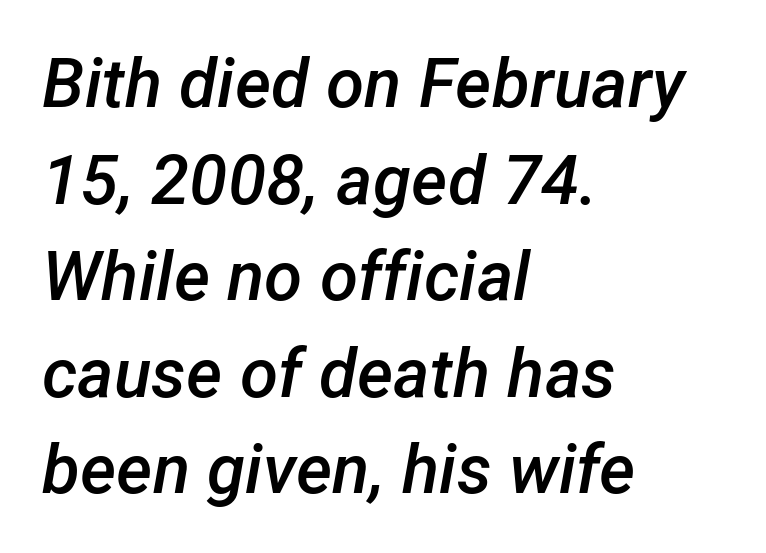
{"italic": "yes", "lean": "right", "slant_degrees": 12, "bold": "semi", "weight": "semibold", "width": "normal", "stroke_contrast": "low", "x_height": "medium", "monospaced": "no", "underline": "no", "align": "left", "line_spacing": "normal", "line_spacing_ratio": 1.4, "letter_spacing": "normal", "letter_spacing_em": 0.0, "glyph_px": 69}
